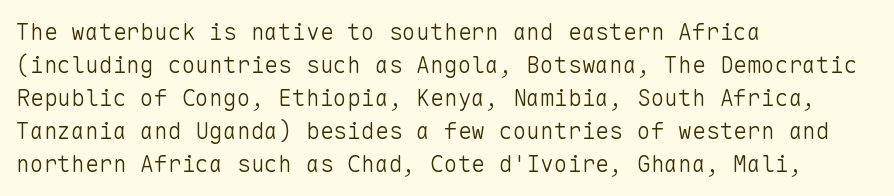
Q: Is the text bold? A: No.
Q: Is the text italic (slanted)? A: No, it is upright.
Q: Is the text underlined? A: No.
Q: How is the paragraph aligned? A: Left-aligned.
Q: Is the spacing between letters normal or unusually wide? A: Normal.
Q: Is the spacing between lines tight, normal or loose? A: Normal.
